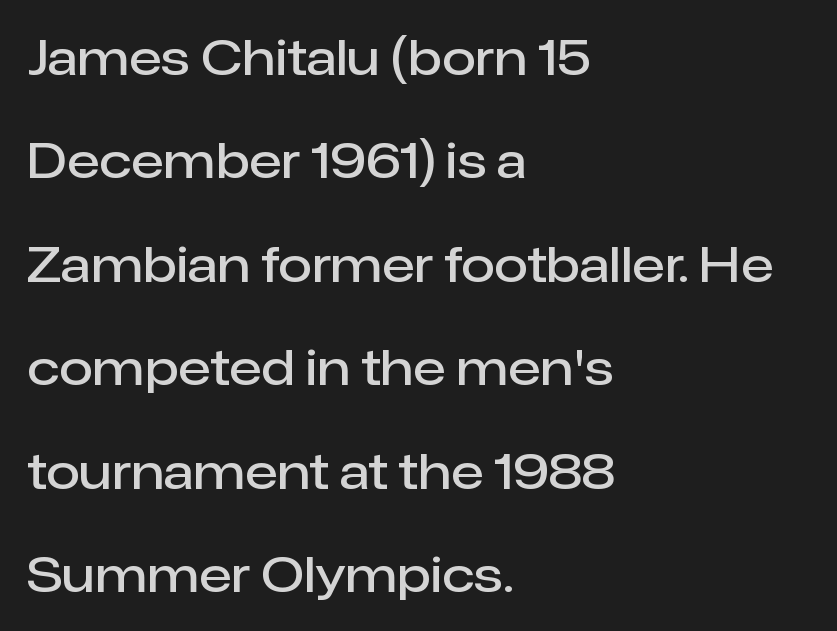
Q: Is the text bold? A: Semi-bold.
Q: Is the text italic (slanted)? A: No, it is upright.
Q: Is the typeface a serif or a sans-serif typeface? A: Sans-serif.
Q: Is the text underlined? A: No.
Q: How is the paragraph aligned? A: Left-aligned.
Q: Is the spacing between letters normal or unusually wide? A: Normal.
Q: Is the spacing between lines tight, normal or loose? A: Loose.
Q: Width (condensed, normal, or wide)? A: Normal.
Q: Stroke contrast? A: Low.
Q: x-height? A: Medium.
Q: Monospaced? A: No.
